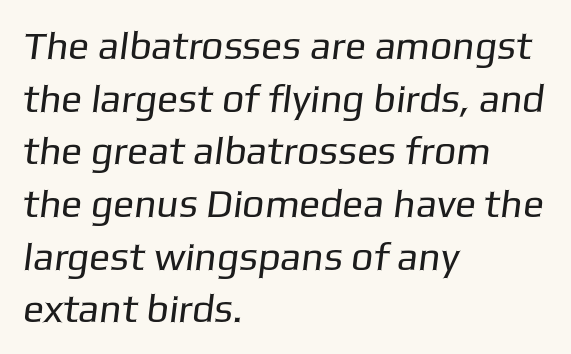
Q: Is the text bold? A: No.
Q: Is the typeface a serif or a sans-serif typeface? A: Sans-serif.
Q: Is the text underlined? A: No.
Q: How is the paragraph aligned? A: Left-aligned.
Q: Is the spacing between letters normal or unusually wide? A: Normal.
Q: Is the spacing between lines tight, normal or loose? A: Normal.
Q: Width (condensed, normal, or wide)? A: Normal.
Q: Stroke contrast? A: Low.
Q: x-height? A: Medium.
Q: Monospaced? A: No.
